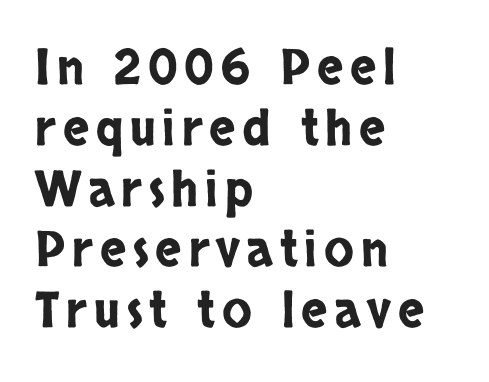
{"serif": "no", "italic": "no", "width": "condensed", "stroke_contrast": "low", "x_height": "large", "monospaced": "no", "underline": "no", "align": "left", "line_spacing_ratio": 1.24, "glyph_px": 49}
